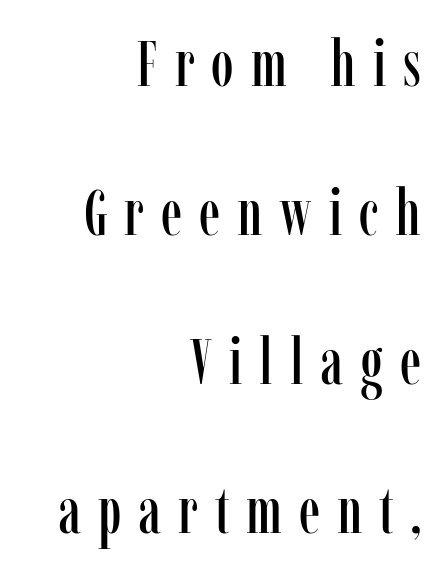
Q: Is the text italic (slanted)? A: No, it is upright.
Q: Is the typeface a serif or a sans-serif typeface? A: Serif.
Q: Is the text underlined? A: No.
Q: How is the paragraph aligned? A: Right-aligned.
Q: Is the spacing between letters normal or unusually wide? A: Unusually wide.
Q: Is the spacing between lines tight, normal or loose? A: Loose.
Q: Width (condensed, normal, or wide)? A: Condensed.
Q: Stroke contrast? A: Low.
Q: x-height? A: Medium.
Q: Monospaced? A: No.
